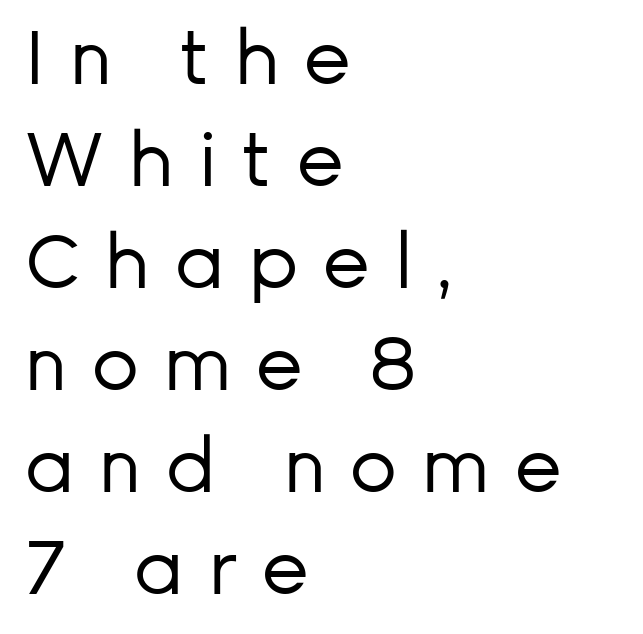
The image shows 75 px regular-weight sans-serif type, upright; set left-aligned, normal line spacing (1.36x), unusually wide letter spacing (+0.31 em), not underlined; low stroke contrast and a medium x-height.
